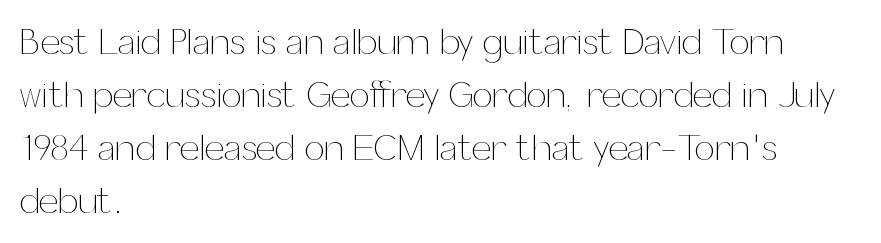
The image shows 36 px thin type, upright; set left-aligned, normal line spacing (1.47x), normal letter spacing, not underlined; medium stroke contrast and a medium x-height.
